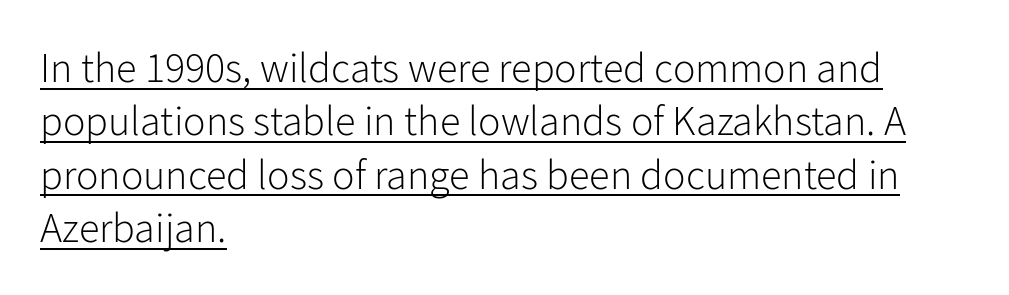
Q: Is the text bold? A: No.
Q: Is the text italic (slanted)? A: No, it is upright.
Q: Is the typeface a serif or a sans-serif typeface? A: Sans-serif.
Q: Is the text underlined? A: Yes.
Q: How is the paragraph aligned? A: Left-aligned.
Q: Is the spacing between letters normal or unusually wide? A: Normal.
Q: Is the spacing between lines tight, normal or loose? A: Normal.
Q: Width (condensed, normal, or wide)? A: Normal.
Q: Stroke contrast? A: Low.
Q: x-height? A: Medium.
Q: Monospaced? A: No.
